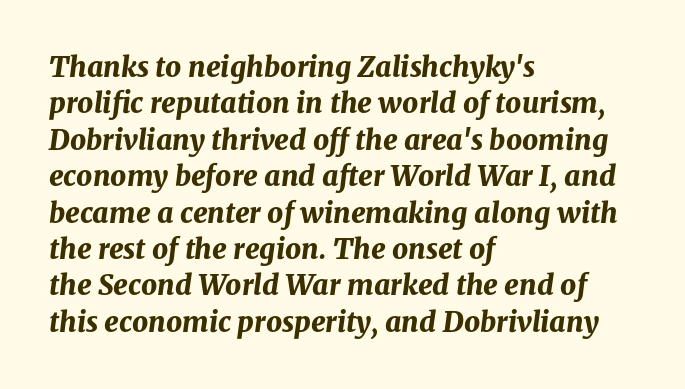
Only glyphs here, with clear space below each row. The face used here is proportionally spaced, like ordinary book or web type. On the weight axis this lands at bold, roughly 700. The paragraph shown leans on its left margin. Reading down the column, the eye jumps a familiar distance to each next line. Letter spacing: default.
